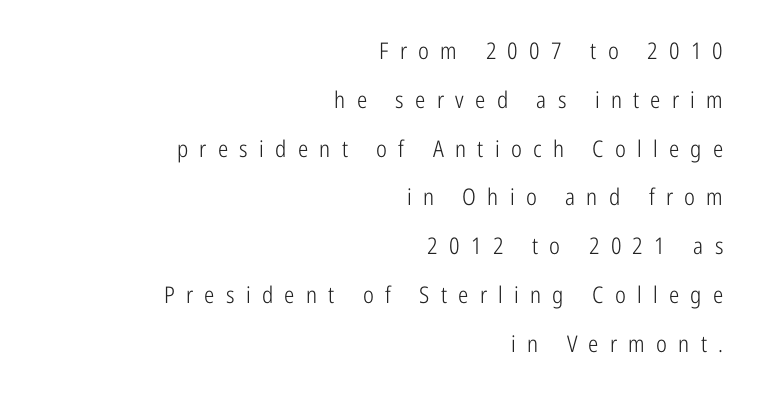
The image shows 23 px text type, upright; set right-aligned, loose line spacing (2.12x), unusually wide letter spacing (+0.49 em), not underlined.
